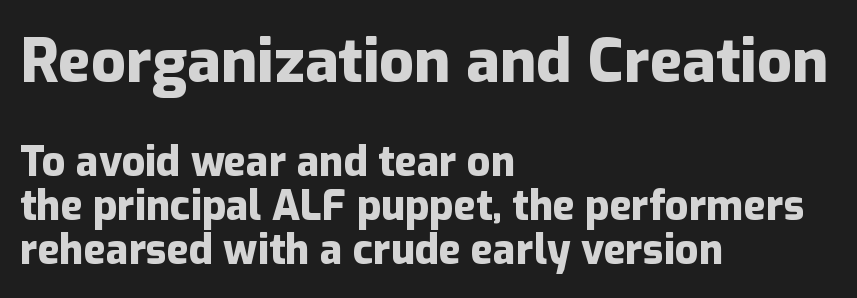
{"serif": "no", "italic": "no", "bold": "yes", "weight": "heavy", "width": "normal", "stroke_contrast": "low", "x_height": "medium", "monospaced": "no", "underline": "no", "align": "left", "line_spacing": "tight", "line_spacing_ratio": 1.07, "letter_spacing": "normal", "letter_spacing_em": 0.0, "larger_block": "first", "size_ratio": 1.49, "glyph_px": 61}
